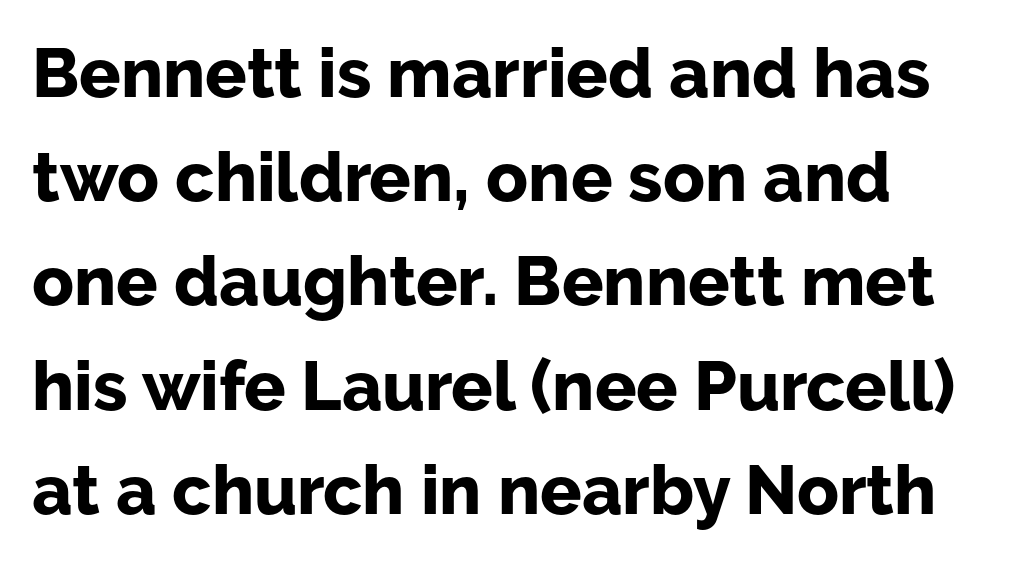
{"serif": "no", "italic": "no", "bold": "yes", "weight": "bold", "width": "normal", "stroke_contrast": "low", "x_height": "medium", "monospaced": "no", "underline": "no", "align": "left", "line_spacing": "normal", "line_spacing_ratio": 1.51, "letter_spacing": "normal", "letter_spacing_em": 0.0, "glyph_px": 69}
